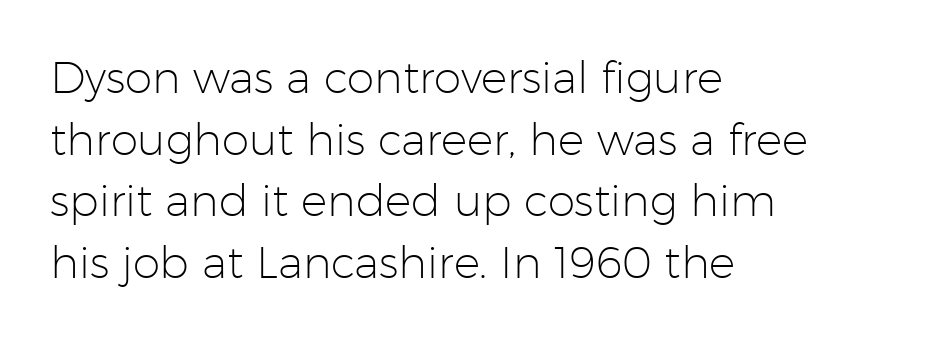
The letters sit at their default tracking, neither squeezed nor spread. The glyphs in this specimen are sans serif. Italic: no, the glyphs are upright roman. You could not count columns in this text — the font is proportionally spaced.
